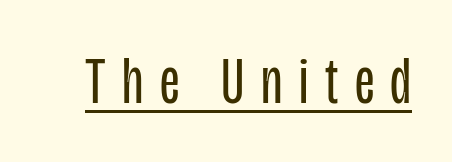
No chunkiness to these letters — they're not bold. The type family on display is of the sans-serif kind. Letter spacing: wide. Note the varied advance widths — an 'i' is clearly narrower than an 'm'. Ascenders rise straight up at ninety degrees. Glance below the letters and you will spot a drawn line.
